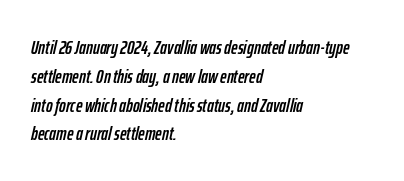
Q: Is the text italic (slanted)? A: Yes, it leans right by about 12 degrees.
Q: Is the text underlined? A: No.
Q: How is the paragraph aligned? A: Left-aligned.
Q: Is the spacing between letters normal or unusually wide? A: Normal.
Q: Is the spacing between lines tight, normal or loose? A: Normal.
